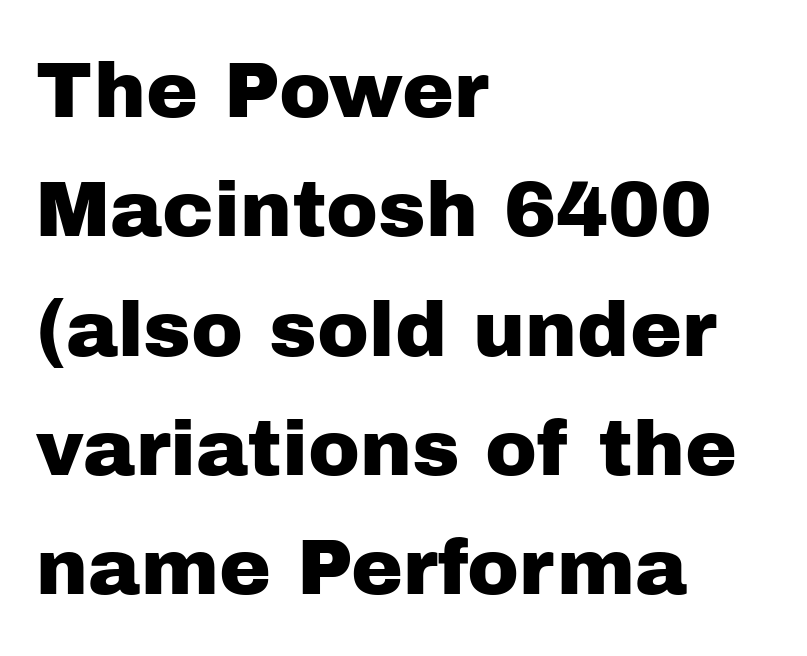
The tracking reads as untouched default to a designer's eye. The letters stand straight up with perfectly vertical stems. The specimen omits any rule beneath the text block's lines. The text was rendered using a sans face with plain stroke endings. Rows of type keep a routine distance in the vertical direction.
